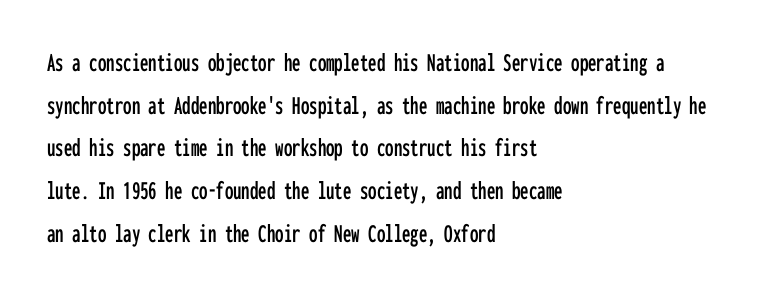
Q: Is the text italic (slanted)? A: No, it is upright.
Q: Is the text underlined? A: No.
Q: How is the paragraph aligned? A: Left-aligned.
Q: Is the spacing between letters normal or unusually wide? A: Normal.
Q: Is the spacing between lines tight, normal or loose? A: Normal.
